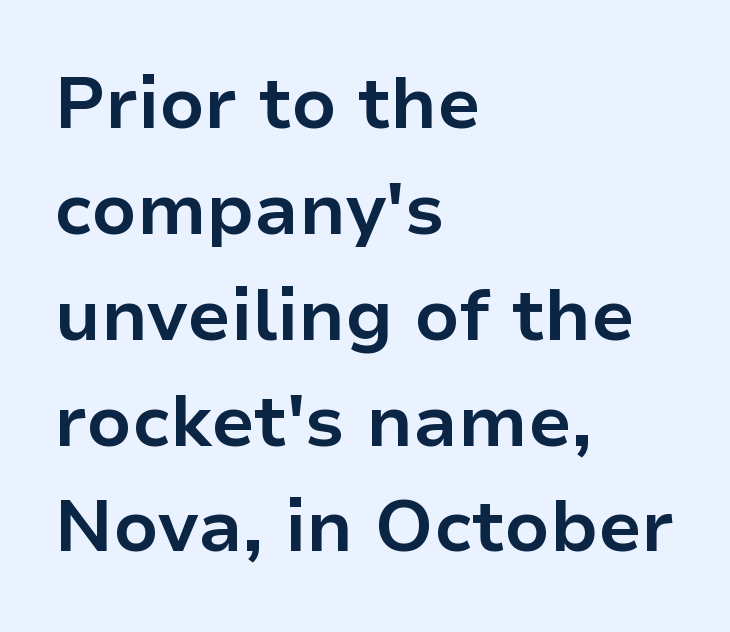
How are the letters spaced? Ordinarily, with no added tracking. Thick stems and heavy bowls — unmistakably bold. The letters advance in unequal steps, a hallmark of proportional type. A bare baseline throughout the passage. Vertically, the passage feels balanced, rows spaced as you'd expect.
